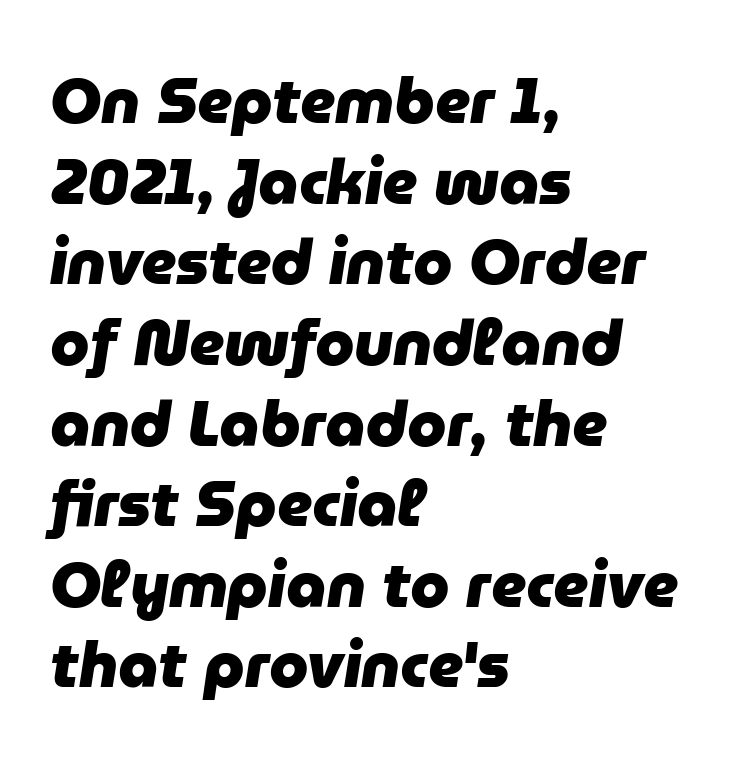
{"italic": "yes", "lean": "right", "slant_degrees": 9, "bold": "yes", "weight": "heavy", "width": "normal", "stroke_contrast": "low", "x_height": "medium", "monospaced": "no", "underline": "no", "align": "left", "line_spacing": "normal", "line_spacing_ratio": 1.28, "letter_spacing": "normal", "letter_spacing_em": 0.0, "glyph_px": 63}
